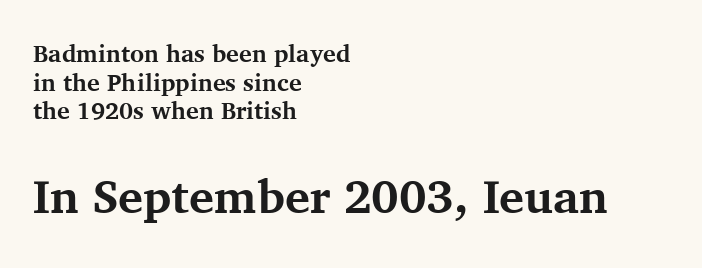
Q: Is the text bold? A: Yes.
Q: Is the text italic (slanted)? A: No, it is upright.
Q: Is the typeface a serif or a sans-serif typeface? A: Serif.
Q: Is the text underlined? A: No.
Q: How is the paragraph aligned? A: Left-aligned.
Q: Is the spacing between letters normal or unusually wide? A: Normal.
Q: Which block of text is set in a larger size, the first (top) or the second (bottom)? A: The second (bottom) one.
Q: Width (condensed, normal, or wide)? A: Normal.
Q: Stroke contrast? A: Medium.
Q: x-height? A: Medium.
Q: Monospaced? A: No.
